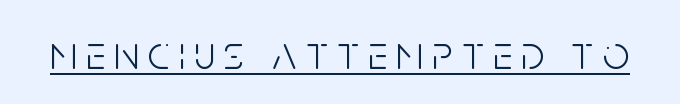
The image shows 47 px light, condensed sans-serif type, upright; set unusually wide letter spacing (+0.2 em), underlined; low stroke contrast and a large x-height.
